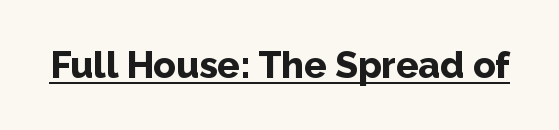
Q: Is the text bold? A: Yes.
Q: Is the text italic (slanted)? A: No, it is upright.
Q: Is the typeface a serif or a sans-serif typeface? A: Sans-serif.
Q: Is the text underlined? A: Yes.
Q: Is the spacing between letters normal or unusually wide? A: Normal.
Q: Width (condensed, normal, or wide)? A: Normal.
Q: Stroke contrast? A: Low.
Q: x-height? A: Medium.
Q: Monospaced? A: No.
